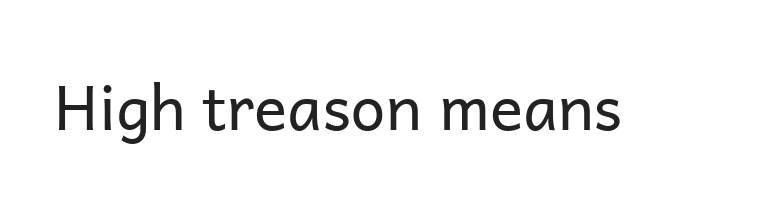
{"serif": "no", "italic": "no", "bold": "no", "weight": "regular", "width": "normal", "stroke_contrast": "low", "x_height": "medium", "monospaced": "no", "underline": "no", "letter_spacing": "normal", "letter_spacing_em": 0.0, "glyph_px": 62}
